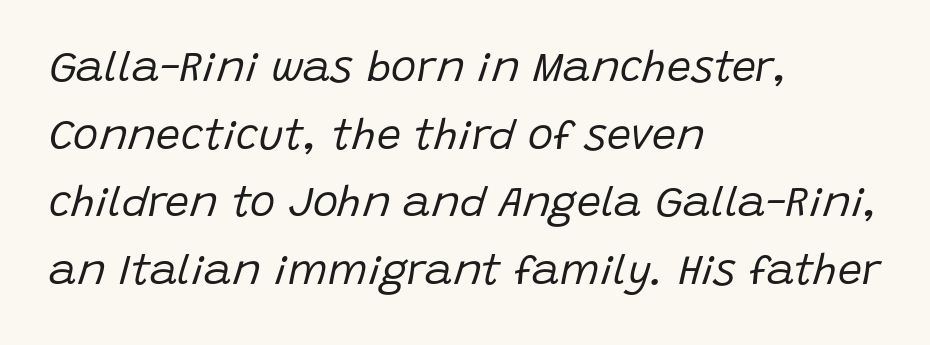
The image shows 43 px regular-weight type, italic (leaning right); set left-aligned, normal line spacing (1.57x), normal letter spacing, not underlined; low stroke contrast and a large x-height.
